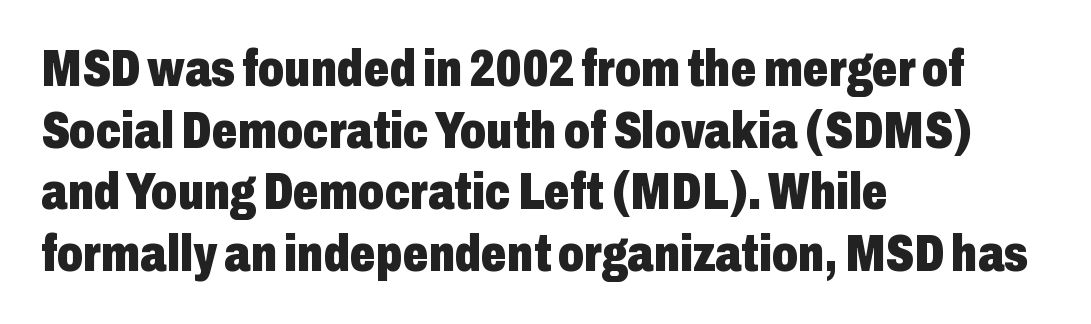
The image shows 51 px heavy, condensed sans-serif type, upright; set left-aligned, line spacing 1.21x, normal letter spacing, not underlined; low stroke contrast and a medium x-height.
